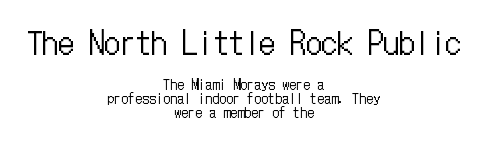
Between these two stacked blocks, the higher one wins on size. The letters stand upright; this is a roman face. Alignment: centered. The horizontal fit of the characters is conventional and even.
